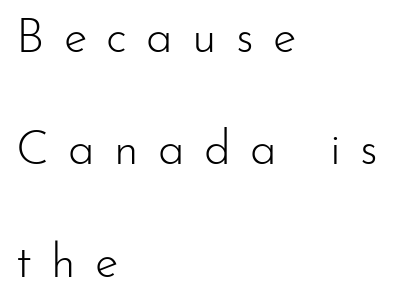
The image shows 48 px light sans-serif type, upright; set left-aligned, loose line spacing (2.34x), unusually wide letter spacing (+0.4 em), not underlined; low stroke contrast and a small x-height.
